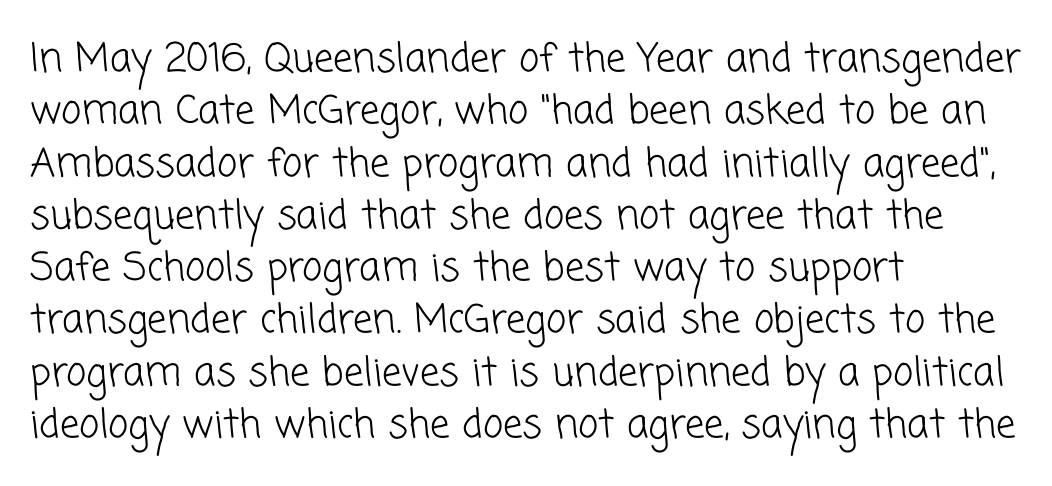
Q: Is the text bold? A: No.
Q: Is the typeface a serif or a sans-serif typeface? A: Sans-serif.
Q: Is the text underlined? A: No.
Q: How is the paragraph aligned? A: Left-aligned.
Q: Is the spacing between letters normal or unusually wide? A: Normal.
Q: Is the spacing between lines tight, normal or loose? A: Normal.
Q: Width (condensed, normal, or wide)? A: Normal.
Q: Stroke contrast? A: Low.
Q: x-height? A: Medium.
Q: Monospaced? A: No.
